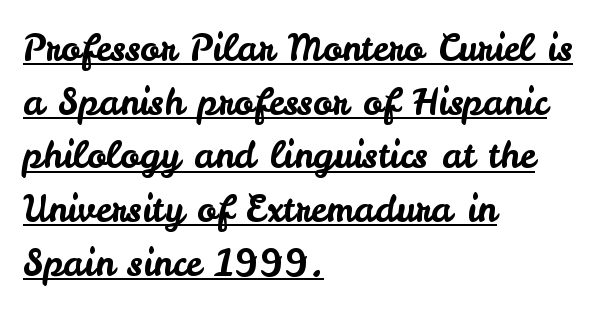
{"serif": "no", "width": "normal", "stroke_contrast": "low", "x_height": "small", "monospaced": "no", "underline": "yes", "align": "left", "line_spacing": "normal", "line_spacing_ratio": 1.49, "letter_spacing": "normal", "letter_spacing_em": 0.0, "glyph_px": 36}
